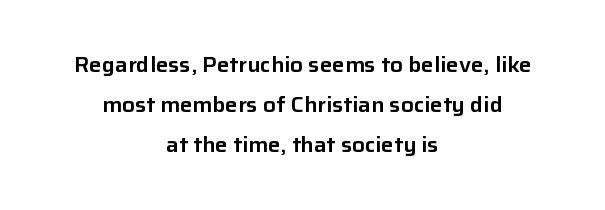
{"italic": "no", "underline": "no", "align": "center", "line_spacing": "loose", "line_spacing_ratio": 1.9, "letter_spacing": "normal", "letter_spacing_em": 0.0, "glyph_px": 21}
